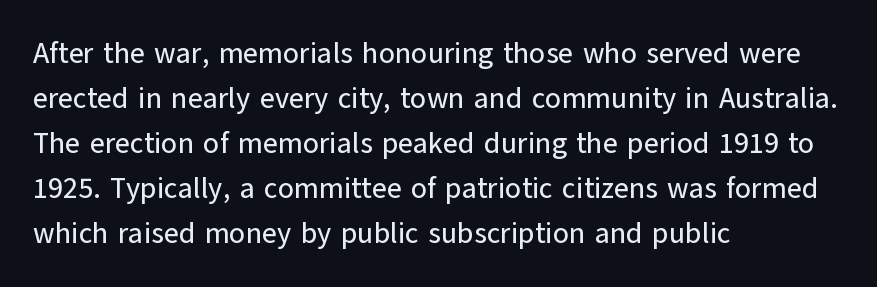
Each word holds together tightly as a unit, with standard inter-letter gaps. Compared with a centered layout, this one pins lines to the left instead. Does the leading feel generous? No, just average. The face used here is proportionally spaced, like ordinary book or web type.
